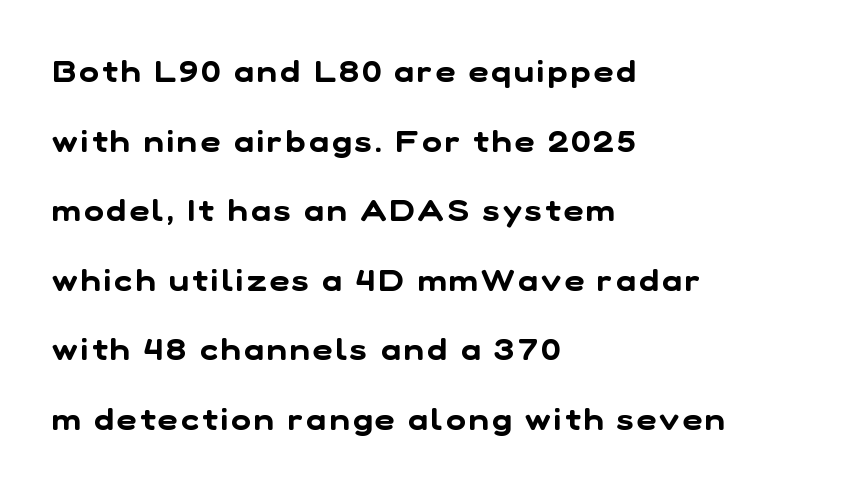
The image shows 30 px sans-serif type; set left-aligned, loose line spacing (2.32x), not underlined; low stroke contrast and a medium x-height.
